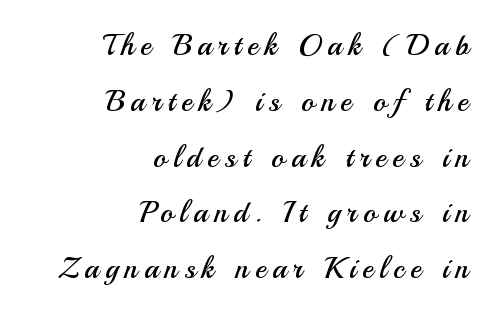
Q: Is the text bold? A: No.
Q: Is the text italic (slanted)? A: Yes.
Q: Is the typeface a serif or a sans-serif typeface? A: Sans-serif.
Q: Is the text underlined? A: No.
Q: How is the paragraph aligned? A: Right-aligned.
Q: Is the spacing between letters normal or unusually wide? A: Unusually wide.
Q: Width (condensed, normal, or wide)? A: Normal.
Q: Stroke contrast? A: Medium.
Q: x-height? A: Small.
Q: Monospaced? A: No.
